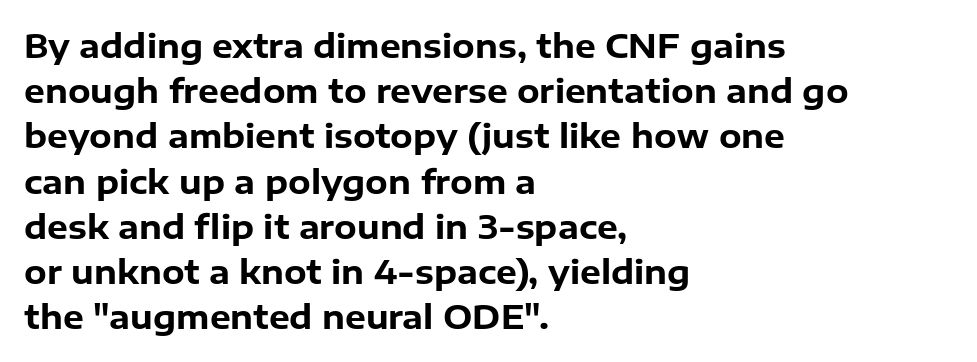
{"serif": "no", "italic": "no", "bold": "yes", "weight": "bold", "width": "normal", "stroke_contrast": "low", "x_height": "medium", "monospaced": "no", "underline": "no", "align": "left", "line_spacing": "normal", "line_spacing_ratio": 1.37, "letter_spacing": "normal", "letter_spacing_em": 0.0, "glyph_px": 33}
